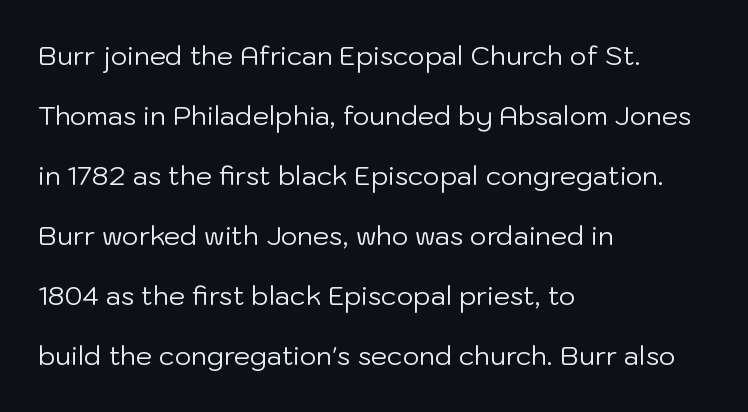
{"italic": "no", "bold": "no", "underline": "no", "align": "left", "line_spacing": "loose", "line_spacing_ratio": 2.31, "letter_spacing": "normal", "letter_spacing_em": 0.0, "glyph_px": 26}
